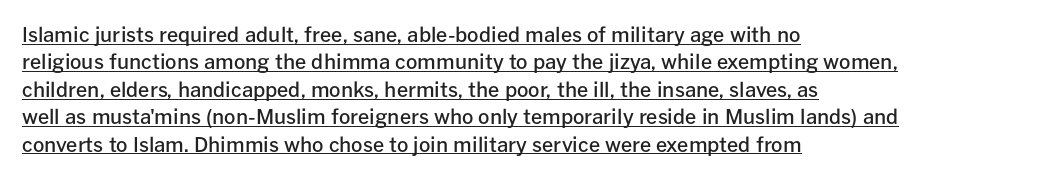
Q: Is the text bold? A: Semi-bold.
Q: Is the text italic (slanted)? A: No, it is upright.
Q: Is the text underlined? A: Yes.
Q: How is the paragraph aligned? A: Left-aligned.
Q: Is the spacing between letters normal or unusually wide? A: Normal.
Q: Is the spacing between lines tight, normal or loose? A: Normal.
